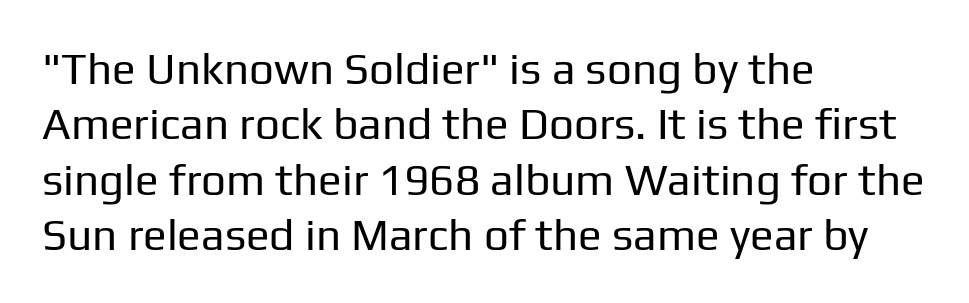
Short note: letters normally spaced. Only glyphs here, with clear space below each row. A typesetter would call this proportional, since set widths differ per character. Casual observation: everything's shoved over to the left. These lines sit exactly where default settings would place them. This is the regular roman posture of the typeface.
